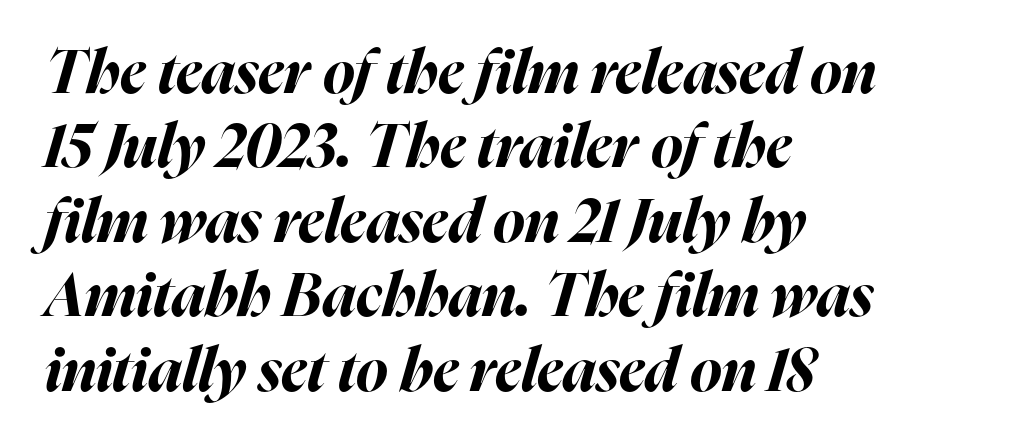
Q: Is the text bold? A: Yes.
Q: Is the text italic (slanted)? A: Yes, it leans right by about 16 degrees.
Q: Is the text underlined? A: No.
Q: How is the paragraph aligned? A: Left-aligned.
Q: Is the spacing between letters normal or unusually wide? A: Normal.
Q: Width (condensed, normal, or wide)? A: Normal.
Q: Stroke contrast? A: High.
Q: x-height? A: Medium.
Q: Monospaced? A: No.
